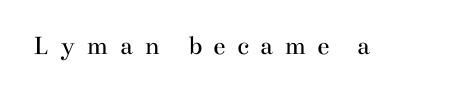
{"serif": "yes", "italic": "no", "bold": "no", "weight": "regular", "width": "wide", "stroke_contrast": "medium", "x_height": "small", "monospaced": "no", "underline": "no", "letter_spacing": "wide", "letter_spacing_em": 0.4, "glyph_px": 28}
